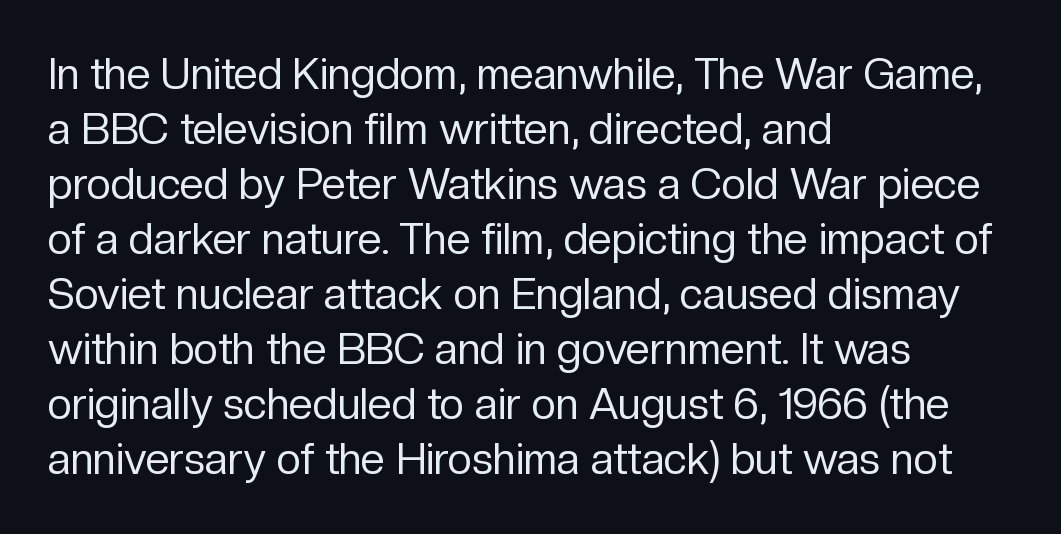
The image shows 43 px regular-weight sans-serif type, upright; set left-aligned, normal line spacing (1.28x), normal letter spacing, not underlined; low stroke contrast and a medium x-height.
